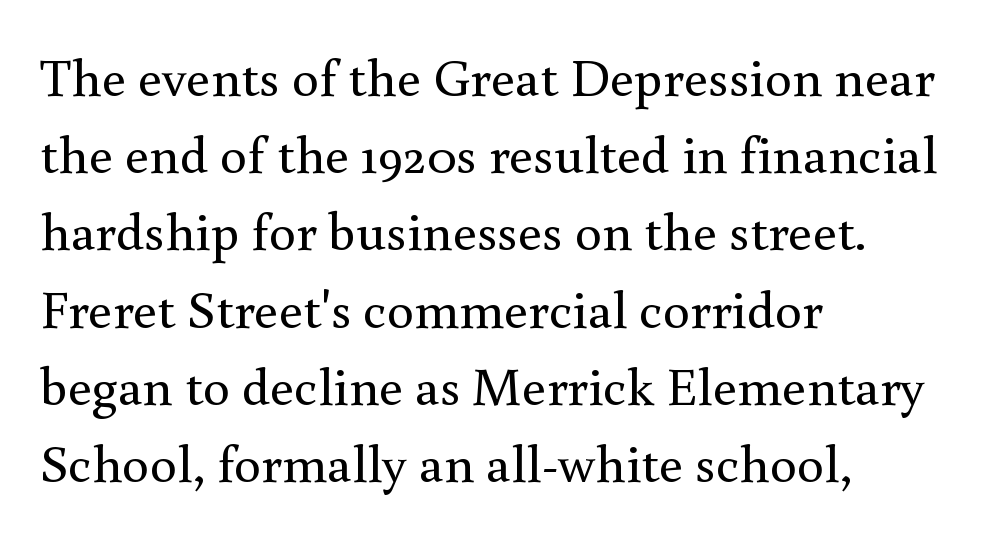
The image shows 54 px regular-weight serif type, upright; set left-aligned, normal line spacing (1.43x), normal letter spacing, not underlined; a small x-height.
